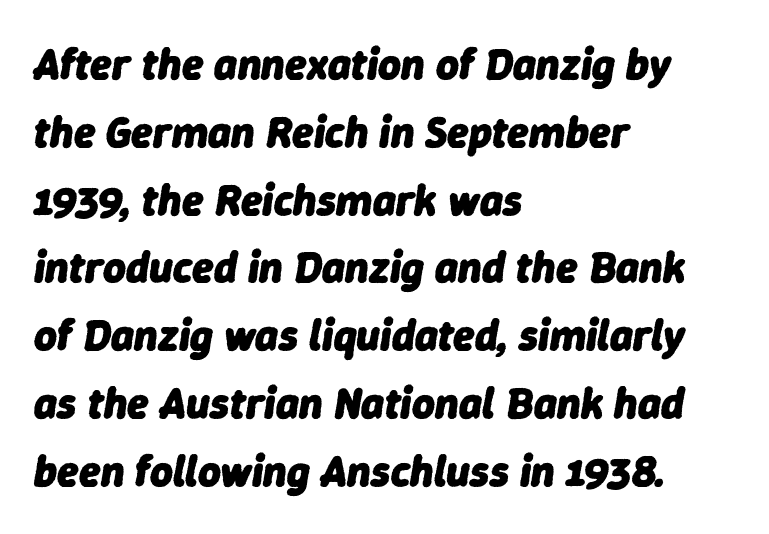
Glyph-to-glyph distance matches everyday printed text. An italicized treatment has been applied to the whole sample. A clean baseline with only descenders dipping below it. Whoever set this chose a conventional vertical rhythm. The passage shown is emphatically bold. Varying glyph widths throughout — classic text-font behaviour.
